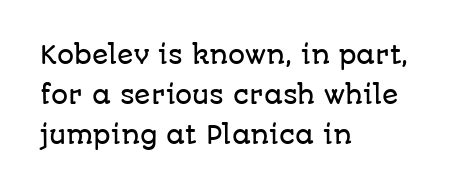
{"italic": "no", "underline": "no", "align": "left", "line_spacing": "normal", "line_spacing_ratio": 1.67, "letter_spacing": "normal", "letter_spacing_em": 0.0, "glyph_px": 24}
